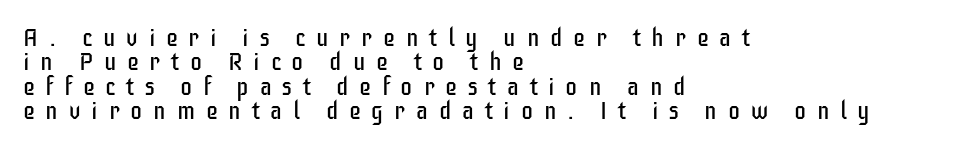
The image shows 24 px text type, upright; set left-aligned, tight line spacing (1.02x), unusually wide letter spacing (+0.45 em), not underlined.
